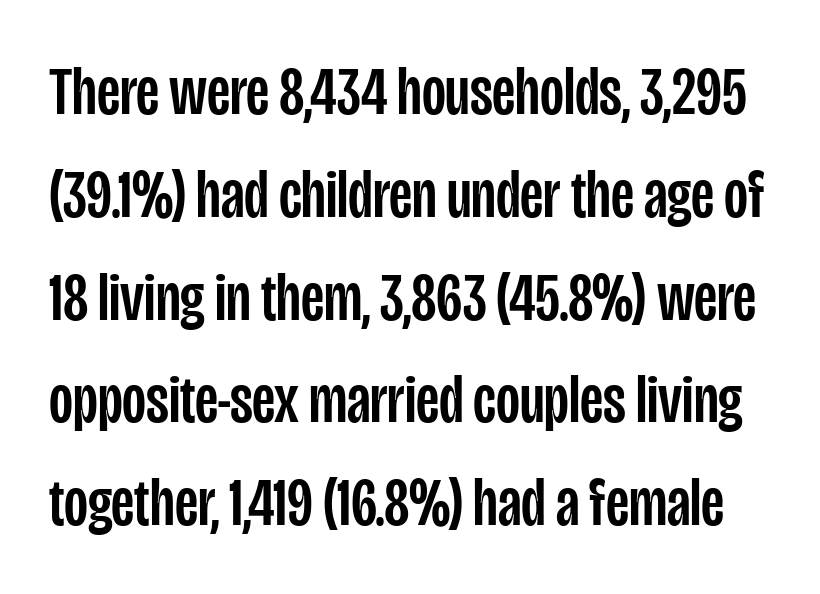
The image shows 69 px condensed sans-serif type, upright; set normal line spacing (1.49x), normal letter spacing, not underlined; low stroke contrast and a large x-height.
